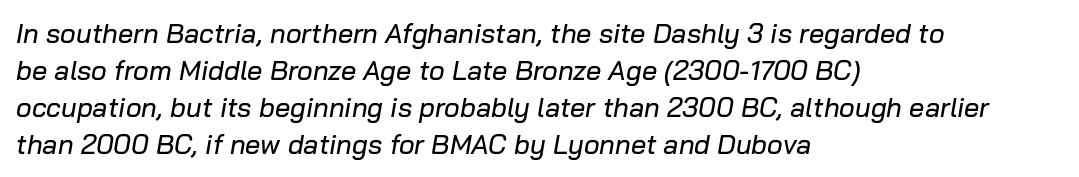
A typesetter would call this zero additional tracking. This sample uses an oblique cut, with every glyph tilted off the vertical. Rows of type keep a routine distance in the vertical direction. The words here are not underlined. The text block is weighted toward the left margin, trailing off unevenly rightward.
